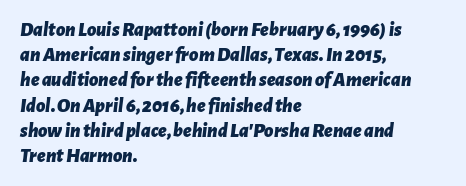
Q: Is the text bold? A: Yes.
Q: Is the text italic (slanted)? A: Yes, it leans right by about 7 degrees.
Q: Is the text underlined? A: No.
Q: How is the paragraph aligned? A: Left-aligned.
Q: Is the spacing between letters normal or unusually wide? A: Normal.
Q: Is the spacing between lines tight, normal or loose? A: Normal.
